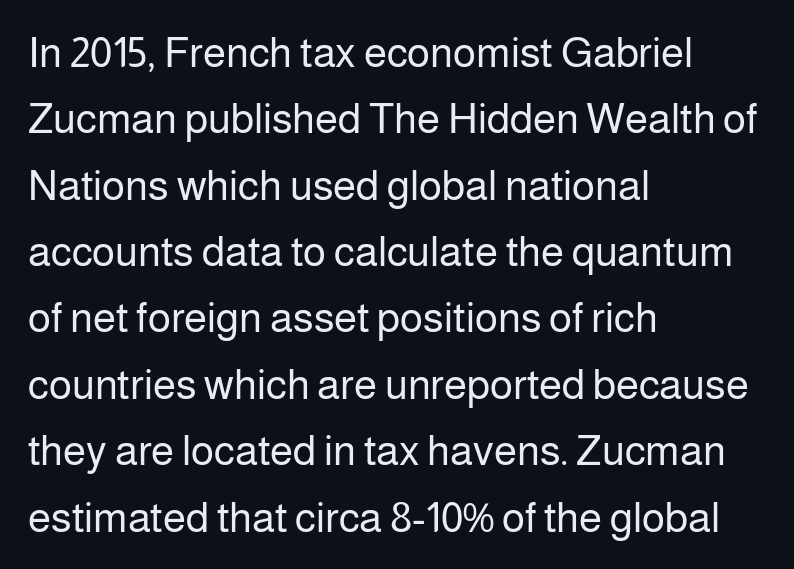
Q: Is the text bold? A: No.
Q: Is the text italic (slanted)? A: No, it is upright.
Q: Is the typeface a serif or a sans-serif typeface? A: Sans-serif.
Q: Is the text underlined? A: No.
Q: How is the paragraph aligned? A: Left-aligned.
Q: Is the spacing between letters normal or unusually wide? A: Normal.
Q: Is the spacing between lines tight, normal or loose? A: Normal.
Q: Width (condensed, normal, or wide)? A: Normal.
Q: Stroke contrast? A: Low.
Q: x-height? A: Medium.
Q: Monospaced? A: No.
